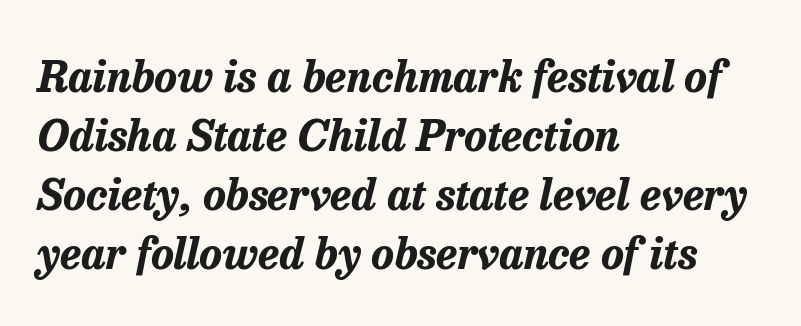
{"italic": "yes", "lean": "right", "slant_degrees": 13, "bold": "yes", "weight": "bold", "width": "normal", "stroke_contrast": "low", "x_height": "medium", "monospaced": "no", "underline": "no", "align": "left", "line_spacing": "normal", "line_spacing_ratio": 1.37, "letter_spacing": "normal", "letter_spacing_em": 0.0, "glyph_px": 43}
